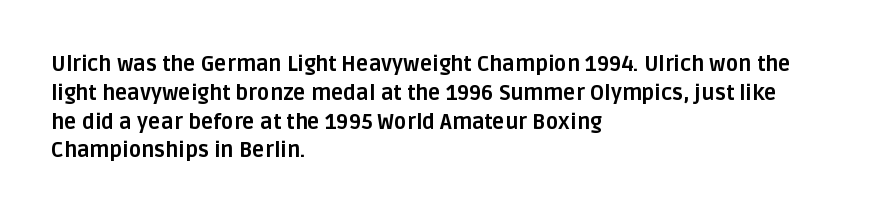
The image shows 21 px bold type, upright; set left-aligned, normal line spacing (1.37x), normal letter spacing, not underlined.
